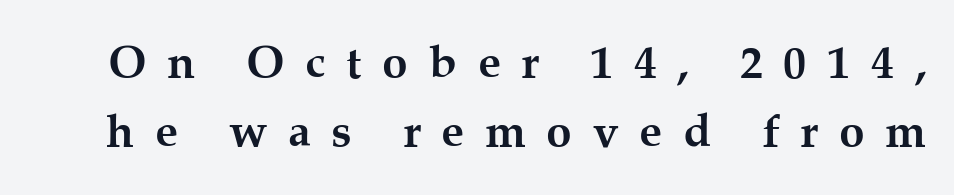
The passage shown is typed in a proportional face where columns would drift. This sample uses expanded letter spacing, leaving extra air between glyphs. Unlike a clean sans, this face finishes its strokes with serifs. Caption: bold face, heavy strokes. One glance says typical: line gaps are just what's usual.
